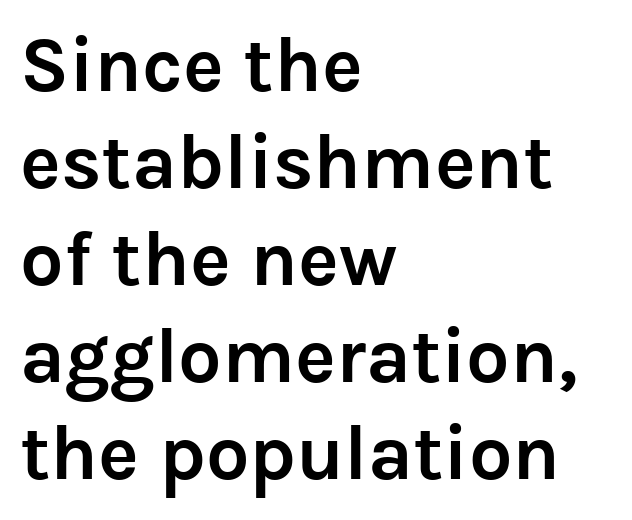
{"serif": "no", "italic": "no", "bold": "yes", "weight": "semibold", "width": "normal", "stroke_contrast": "low", "x_height": "medium", "monospaced": "no", "underline": "no", "align": "left", "line_spacing": "normal", "line_spacing_ratio": 1.26, "letter_spacing": "normal", "letter_spacing_em": 0.0, "glyph_px": 77}
